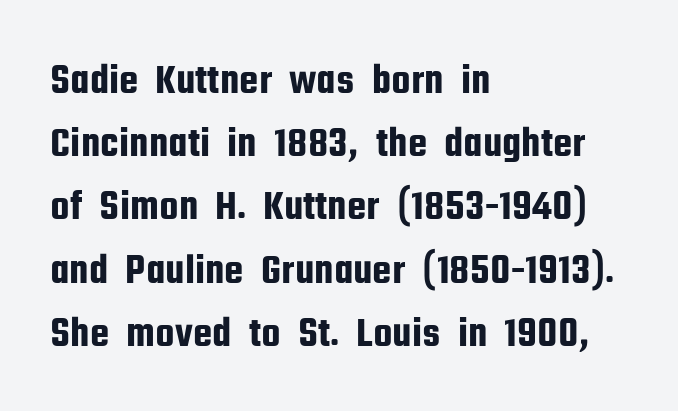
The image shows 43 px condensed sans-serif type, upright; set left-aligned, normal line spacing (1.47x), normal letter spacing, not underlined; low stroke contrast and a medium x-height.
